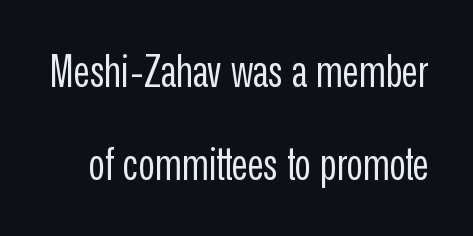
Q: Is the text bold? A: No.
Q: Is the text italic (slanted)? A: No, it is upright.
Q: Is the typeface a serif or a sans-serif typeface? A: Sans-serif.
Q: Is the text underlined? A: No.
Q: Is the spacing between letters normal or unusually wide? A: Normal.
Q: Is the spacing between lines tight, normal or loose? A: Loose.
Q: Width (condensed, normal, or wide)? A: Condensed.
Q: Stroke contrast? A: Low.
Q: x-height? A: Medium.
Q: Monospaced? A: No.
